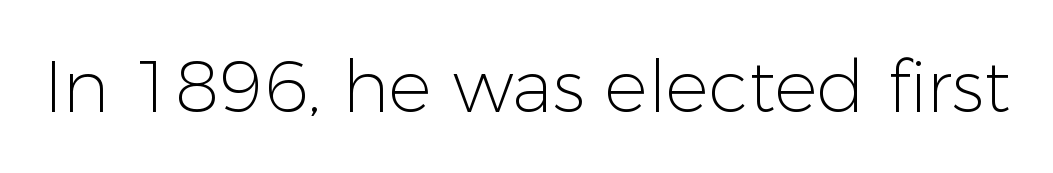
The image shows 72 px light sans-serif type, upright; set normal letter spacing, not underlined; low stroke contrast and a medium x-height.
